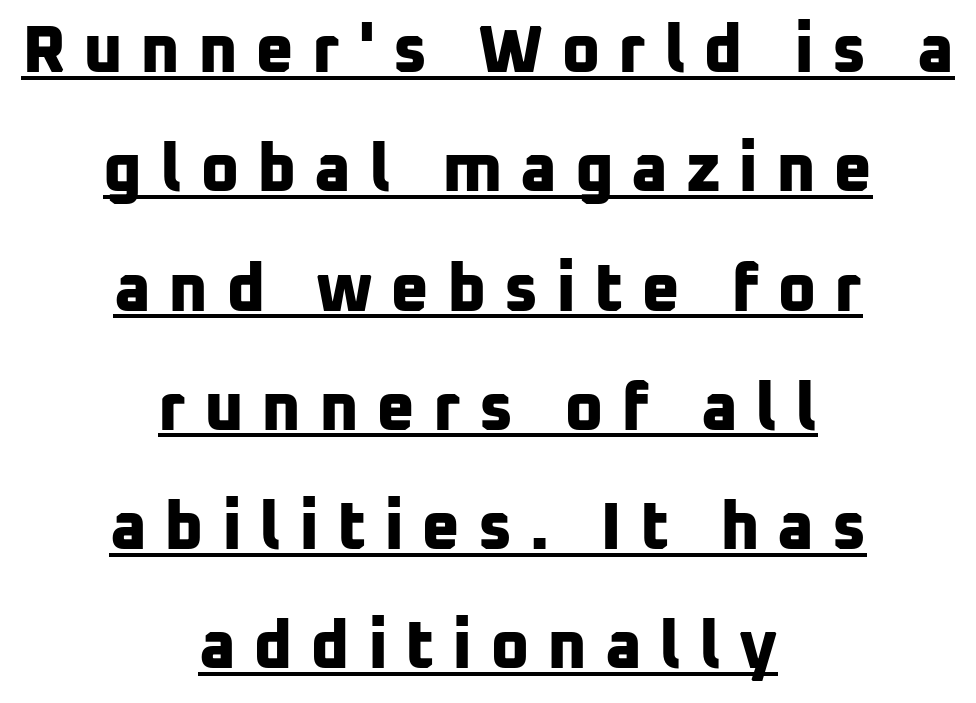
The image shows 67 px bold sans-serif type; set centered, line spacing 1.78x, unusually wide letter spacing (+0.26 em), underlined; low stroke contrast and a medium x-height.
